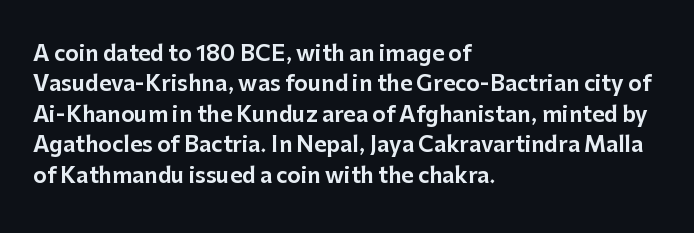
A bare baseline throughout the passage. This rendering uses left alignment, leaving the right contour irregular. Vertical strokes here are truly vertical. Glyph-to-glyph distance matches everyday printed text. If you measured baseline to baseline, you'd find a middling distance.
